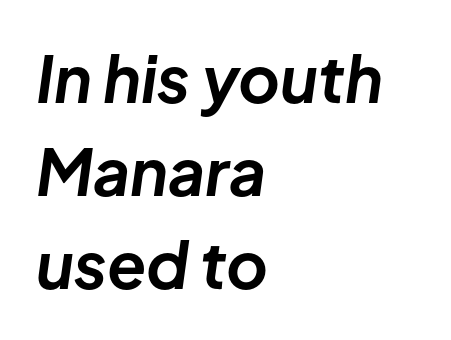
The image shows 64 px bold type, italic (leaning right); set left-aligned, normal line spacing (1.45x), normal letter spacing, not underlined; low stroke contrast and a medium x-height.
